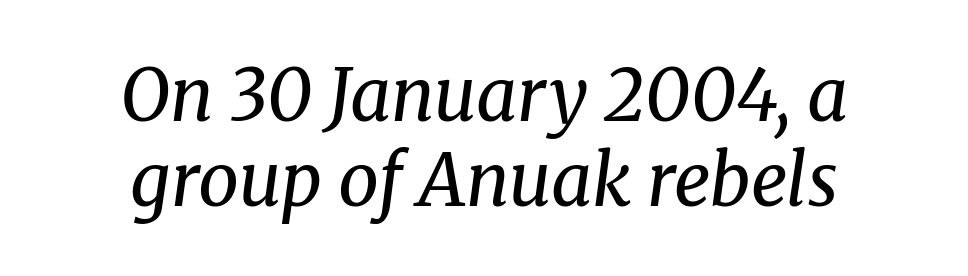
Q: Is the text bold? A: No.
Q: Is the text italic (slanted)? A: Yes, it leans right by about 8 degrees.
Q: Is the typeface a serif or a sans-serif typeface? A: Serif.
Q: Is the text underlined? A: No.
Q: How is the paragraph aligned? A: Centered.
Q: Is the spacing between letters normal or unusually wide? A: Normal.
Q: Width (condensed, normal, or wide)? A: Normal.
Q: Stroke contrast? A: Medium.
Q: x-height? A: Medium.
Q: Monospaced? A: No.
